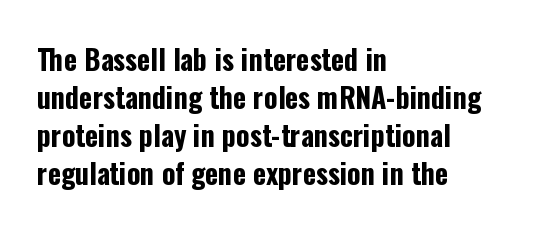
In terms of posture, this sample is upright. Summary of weight: heavy, a full bold. Baseline-to-baseline distance is the conventional proportion of letter height. Just letters on the line, the space beneath them empty. Letter spacing: default.
